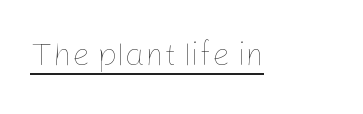
Q: Is the text bold? A: No.
Q: Is the text italic (slanted)? A: No, it is upright.
Q: Is the text underlined? A: Yes.
Q: Is the spacing between letters normal or unusually wide? A: Normal.
Q: Width (condensed, normal, or wide)? A: Normal.
Q: Stroke contrast? A: Low.
Q: x-height? A: Medium.
Q: Monospaced? A: No.
